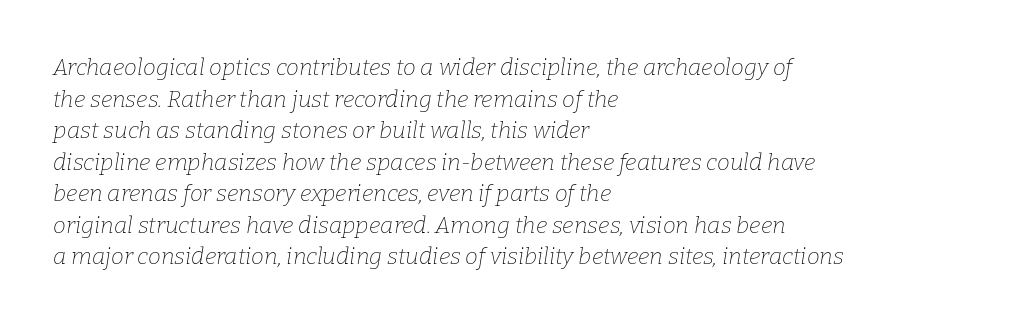
The image shows 23 px text type, italic (leaning right); set left-aligned, normal line spacing (1.37x), normal letter spacing, not underlined.
